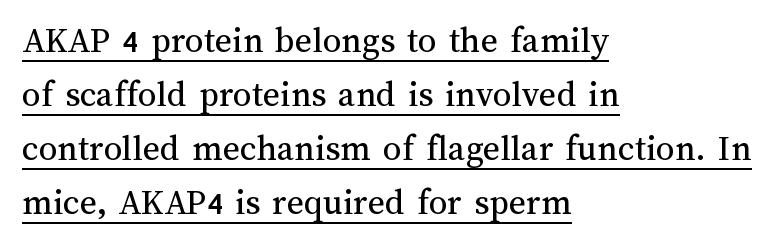
Q: Is the text bold? A: No.
Q: Is the text italic (slanted)? A: No, it is upright.
Q: Is the text underlined? A: Yes.
Q: How is the paragraph aligned? A: Left-aligned.
Q: Is the spacing between letters normal or unusually wide? A: Normal.
Q: Is the spacing between lines tight, normal or loose? A: Normal.
Q: Width (condensed, normal, or wide)? A: Normal.
Q: Stroke contrast? A: Medium.
Q: x-height? A: Medium.
Q: Monospaced? A: No.
